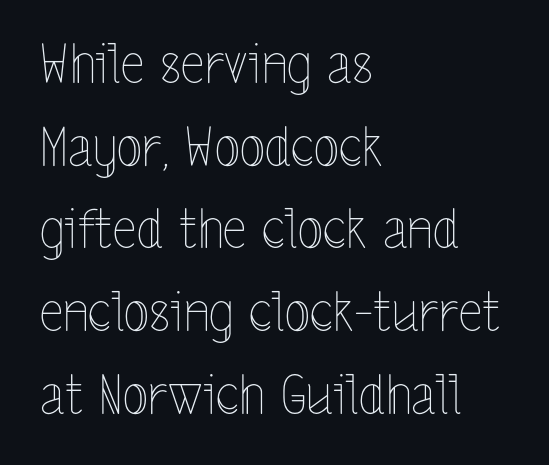
Q: Is the text bold? A: No.
Q: Is the text italic (slanted)? A: No, it is upright.
Q: Is the text underlined? A: No.
Q: How is the paragraph aligned? A: Left-aligned.
Q: Is the spacing between letters normal or unusually wide? A: Normal.
Q: Is the spacing between lines tight, normal or loose? A: Normal.
Q: Width (condensed, normal, or wide)? A: Condensed.
Q: x-height? A: Medium.
Q: Monospaced? A: No.
